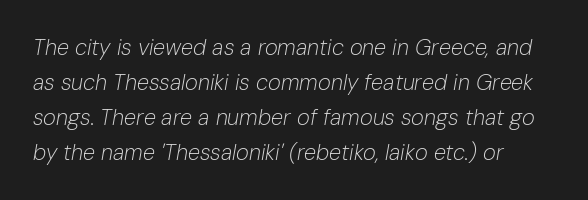
The image shows 22 px text type, italic (leaning right); set normal line spacing (1.59x), normal letter spacing, not underlined.
